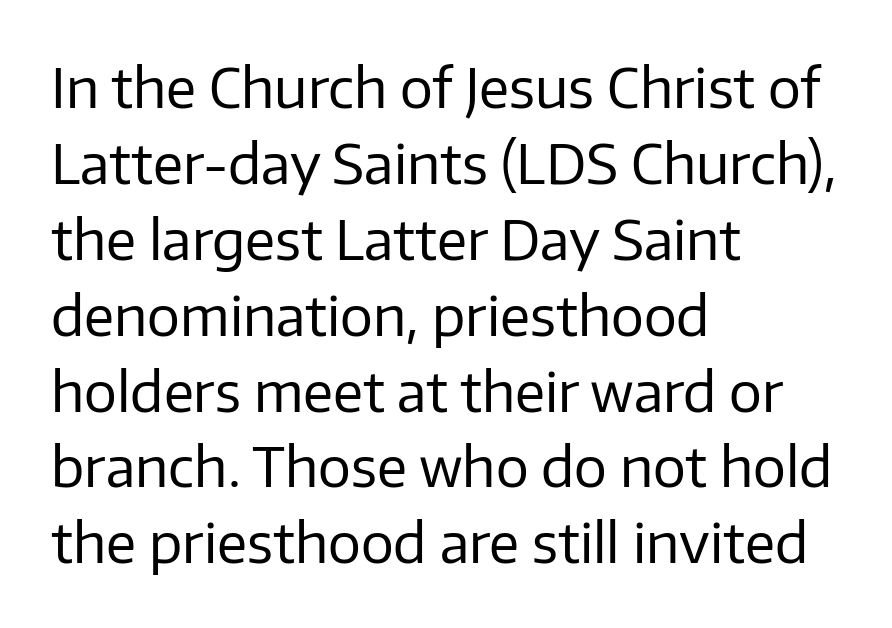
Q: Is the text bold? A: No.
Q: Is the text italic (slanted)? A: No, it is upright.
Q: Is the typeface a serif or a sans-serif typeface? A: Sans-serif.
Q: Is the text underlined? A: No.
Q: How is the paragraph aligned? A: Left-aligned.
Q: Is the spacing between letters normal or unusually wide? A: Normal.
Q: Is the spacing between lines tight, normal or loose? A: Normal.
Q: Width (condensed, normal, or wide)? A: Normal.
Q: Stroke contrast? A: Low.
Q: x-height? A: Medium.
Q: Monospaced? A: No.
